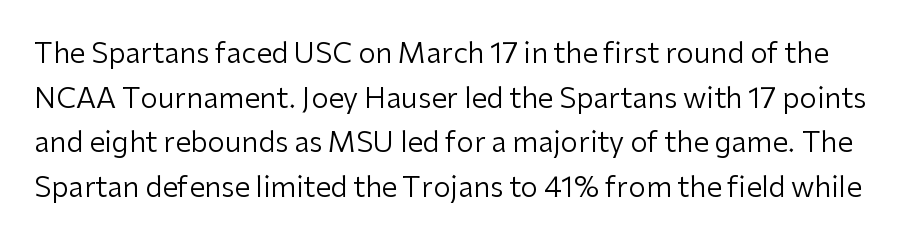
The image shows 28 px regular-weight sans-serif type, upright; set normal line spacing (1.59x), normal letter spacing, not underlined; low stroke contrast and a medium x-height.
